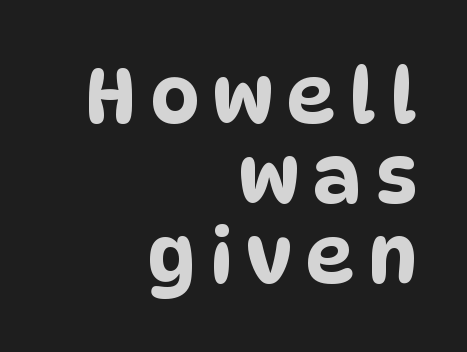
{"serif": "no", "width": "condensed", "stroke_contrast": "low", "x_height": "large", "monospaced": "no", "underline": "no", "align": "right", "line_spacing": "tight", "line_spacing_ratio": 1.05, "glyph_px": 76}
